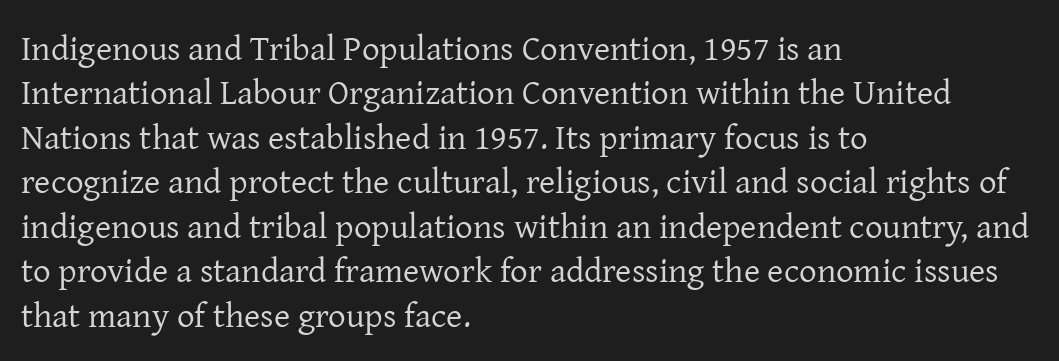
{"serif": "yes", "italic": "no", "bold": "no", "weight": "regular", "width": "normal", "stroke_contrast": "low", "x_height": "medium", "monospaced": "no", "underline": "no", "align": "left", "line_spacing": "normal", "line_spacing_ratio": 1.27, "letter_spacing": "normal", "letter_spacing_em": 0.0, "glyph_px": 35}
